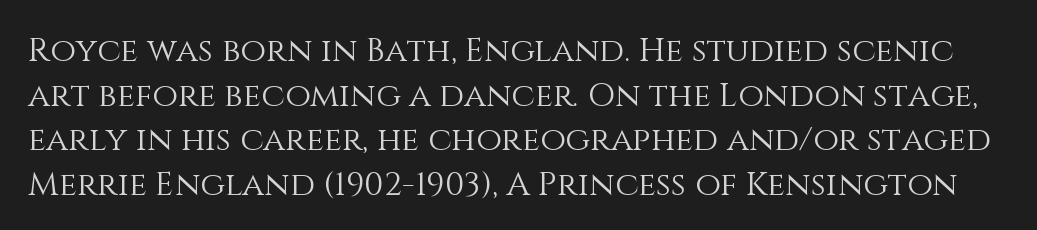
{"italic": "no", "bold": "no", "weight": "light", "width": "normal", "stroke_contrast": "medium", "x_height": "large", "monospaced": "no", "underline": "no", "line_spacing": "normal", "line_spacing_ratio": 1.35, "letter_spacing": "normal", "letter_spacing_em": 0.0, "glyph_px": 33}
